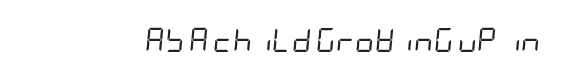
The tracking reads as untouched default to a designer's eye. On a weight scale, this lands at 450 or below. Letters rest on an invisible, unmarked baseline. Tall strokes in this sample are angled rather than plumb.
